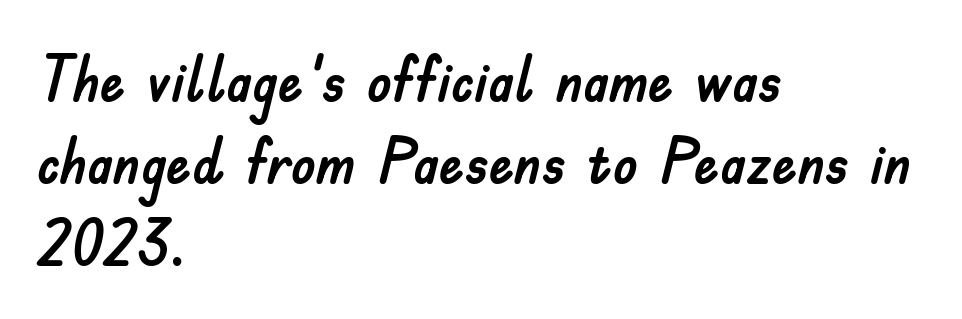
The image shows 63 px sans-serif type; set left-aligned, normal line spacing (1.3x), normal letter spacing, not underlined; low stroke contrast and a small x-height.
